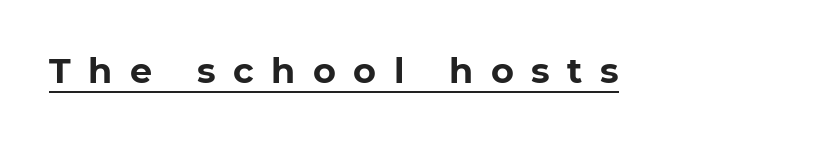
Every word sits above its own underline. Observe the wide spacing: letters keep a clear distance from each other. Posture: vertical. Plenty of ink on the page — the face is bold. The designer went with a sans here, leaving each stem footless.
